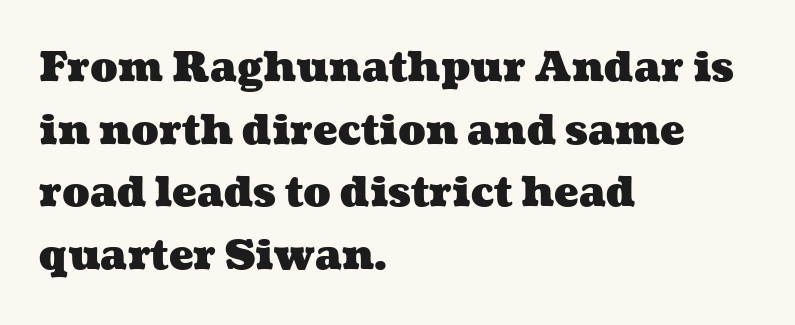
The image shows 41 px heavy, wide type; set left-aligned, normal line spacing (1.53x), normal letter spacing, not underlined; medium stroke contrast and a medium x-height.
